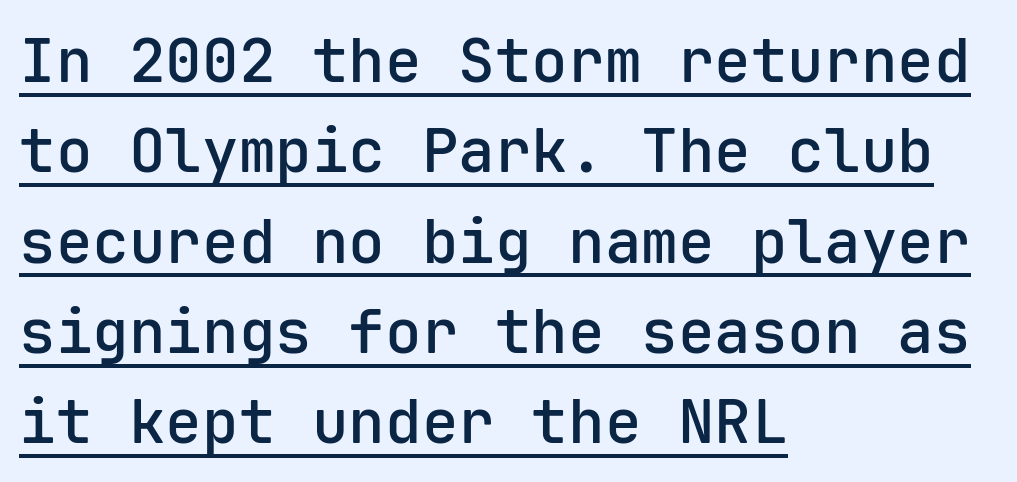
The image shows 61 px semibold sans-serif type, upright, monospaced; set left-aligned, normal line spacing (1.48x), normal letter spacing, underlined; low stroke contrast and a medium x-height.
